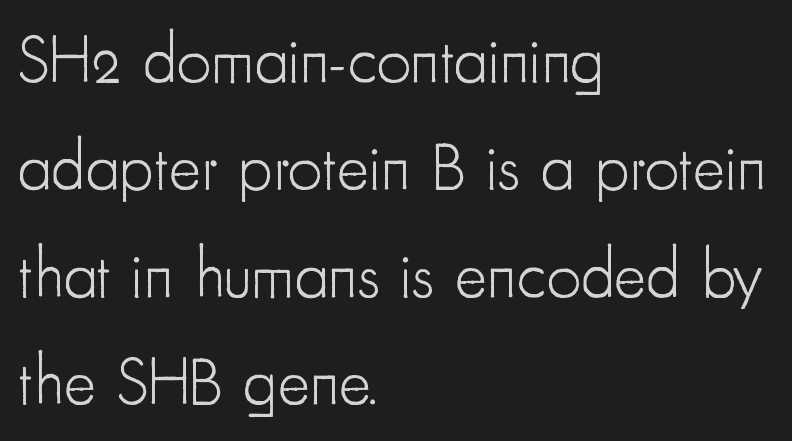
The image shows 68 px light, condensed sans-serif type, upright; set left-aligned, normal line spacing (1.58x), normal letter spacing, not underlined; low stroke contrast and a small x-height.
